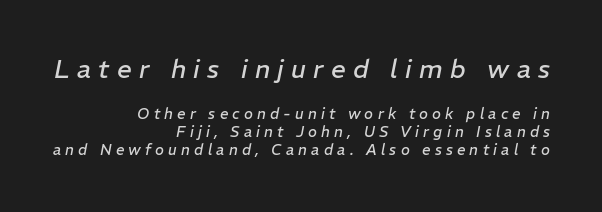
{"italic": "yes", "lean": "right", "slant_degrees": 11, "bold": "no", "underline": "no", "align": "right", "line_spacing_ratio": 1.2, "letter_spacing": "wide", "letter_spacing_em": 0.28, "larger_block": "first", "size_ratio": 1.73, "glyph_px": 26}
